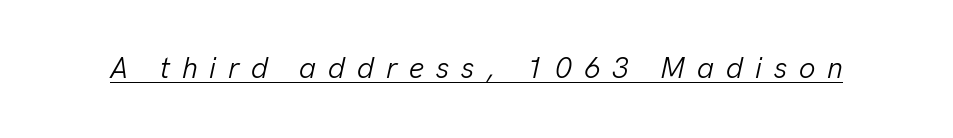
Q: Is the text bold? A: No.
Q: Is the text italic (slanted)? A: Yes, it leans right by about 13 degrees.
Q: Is the text underlined? A: Yes.
Q: Is the spacing between letters normal or unusually wide? A: Unusually wide.
Q: Width (condensed, normal, or wide)? A: Normal.
Q: Stroke contrast? A: Low.
Q: x-height? A: Medium.
Q: Monospaced? A: No.
